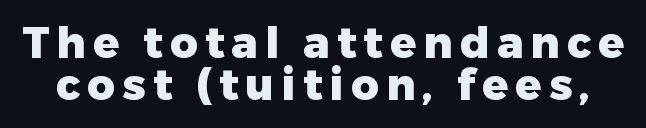
Q: Is the text bold? A: Yes.
Q: Is the text italic (slanted)? A: No, it is upright.
Q: Is the typeface a serif or a sans-serif typeface? A: Sans-serif.
Q: Is the text underlined? A: No.
Q: Is the spacing between lines tight, normal or loose? A: Tight.
Q: Width (condensed, normal, or wide)? A: Normal.
Q: Stroke contrast? A: Low.
Q: x-height? A: Medium.
Q: Monospaced? A: No.
